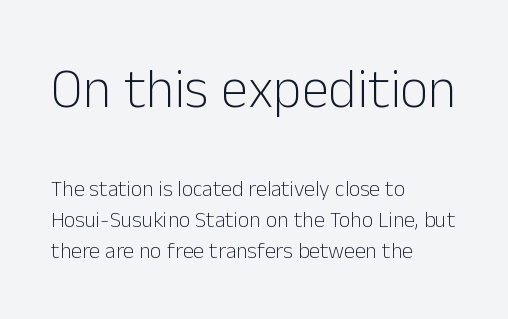
These lines were composed using upright roman letters. Serifs: no, the terminals of the letterforms are clean. Clear beneath every line of the passage. These lines sit exactly where default settings would place them.
